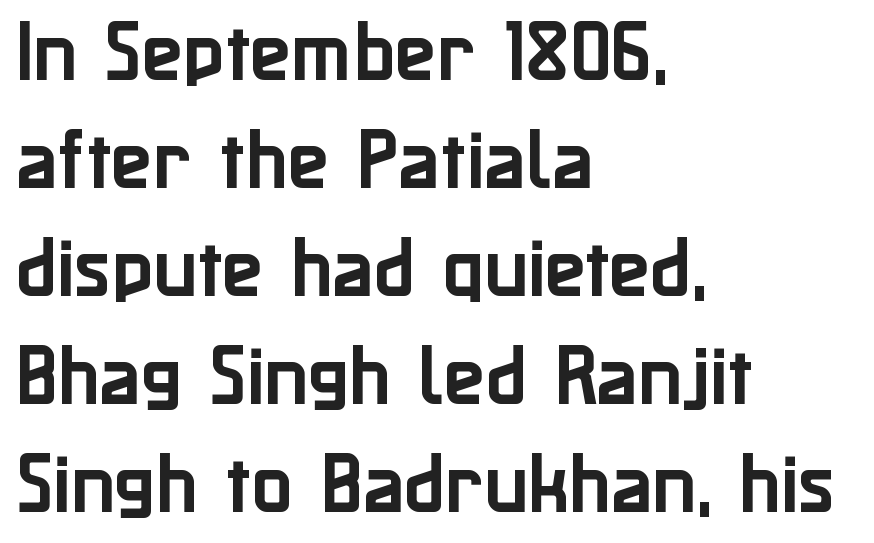
The image shows 68 px sans-serif type, upright; set left-aligned, normal line spacing (1.59x), normal letter spacing, not underlined; low stroke contrast and a medium x-height.
